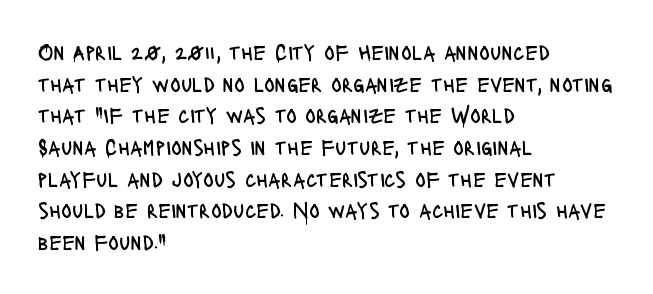
Q: Is the text bold? A: No.
Q: Is the text italic (slanted)? A: No, it is upright.
Q: Is the text underlined? A: No.
Q: How is the paragraph aligned? A: Left-aligned.
Q: Is the spacing between letters normal or unusually wide? A: Normal.
Q: Is the spacing between lines tight, normal or loose? A: Normal.
